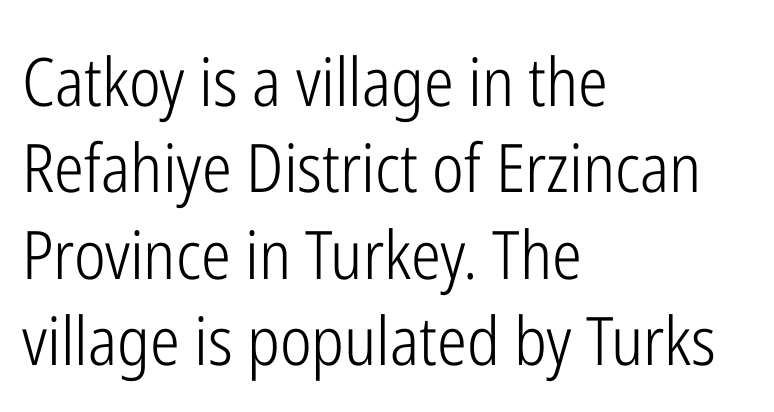
The image shows 67 px light, condensed sans-serif type, upright; set left-aligned, normal line spacing (1.29x), normal letter spacing, not underlined; low stroke contrast and a medium x-height.
